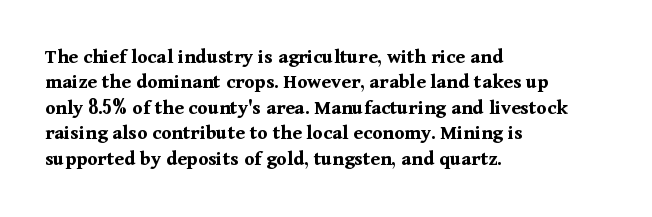
{"italic": "no", "bold": "yes", "underline": "no", "align": "left", "line_spacing_ratio": 1.21, "letter_spacing": "normal", "letter_spacing_em": 0.0, "glyph_px": 21}
